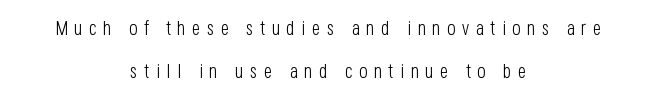
Q: Is the text bold? A: No.
Q: Is the text italic (slanted)? A: No, it is upright.
Q: Is the text underlined? A: No.
Q: How is the paragraph aligned? A: Centered.
Q: Is the spacing between letters normal or unusually wide? A: Unusually wide.
Q: Is the spacing between lines tight, normal or loose? A: Loose.
